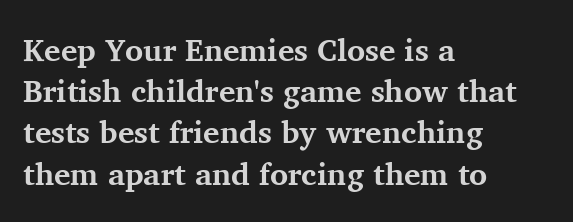
{"serif": "yes", "italic": "no", "bold": "yes", "weight": "bold", "width": "normal", "stroke_contrast": "medium", "x_height": "medium", "monospaced": "no", "underline": "no", "align": "left", "line_spacing": "normal", "line_spacing_ratio": 1.33, "letter_spacing": "normal", "letter_spacing_em": 0.0, "glyph_px": 31}
